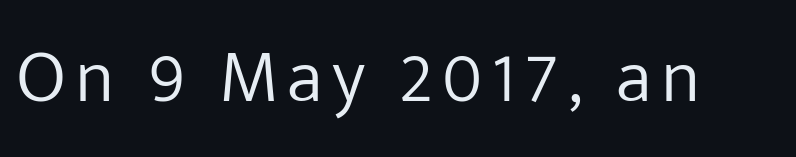
The image shows 75 px light sans-serif type, upright; set not underlined; low stroke contrast and a medium x-height.
